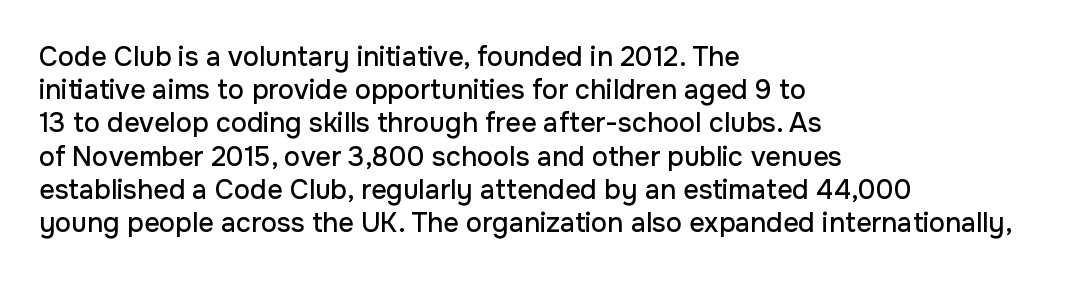
Every row of glyphs begins at an identical x-position on the left. These lines were composed using upright roman letters. Standard letterfit; no display-style spreading of the glyphs. The glyphs are unaccompanied by any horizontal stroke below them.
